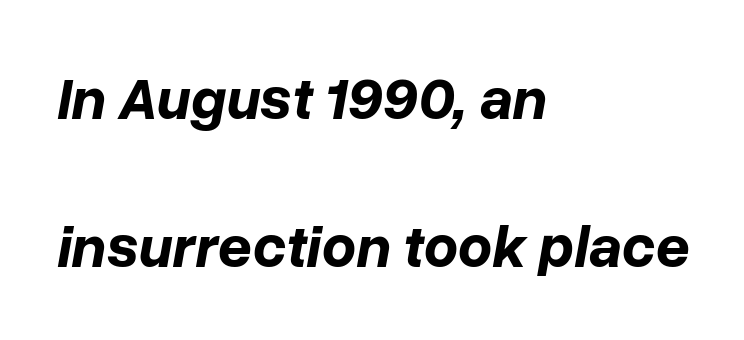
Q: Is the text bold? A: Yes.
Q: Is the text italic (slanted)? A: Yes, it leans right by about 10 degrees.
Q: Is the text underlined? A: No.
Q: How is the paragraph aligned? A: Left-aligned.
Q: Is the spacing between letters normal or unusually wide? A: Normal.
Q: Is the spacing between lines tight, normal or loose? A: Loose.
Q: Width (condensed, normal, or wide)? A: Normal.
Q: Stroke contrast? A: Low.
Q: x-height? A: Medium.
Q: Monospaced? A: No.
